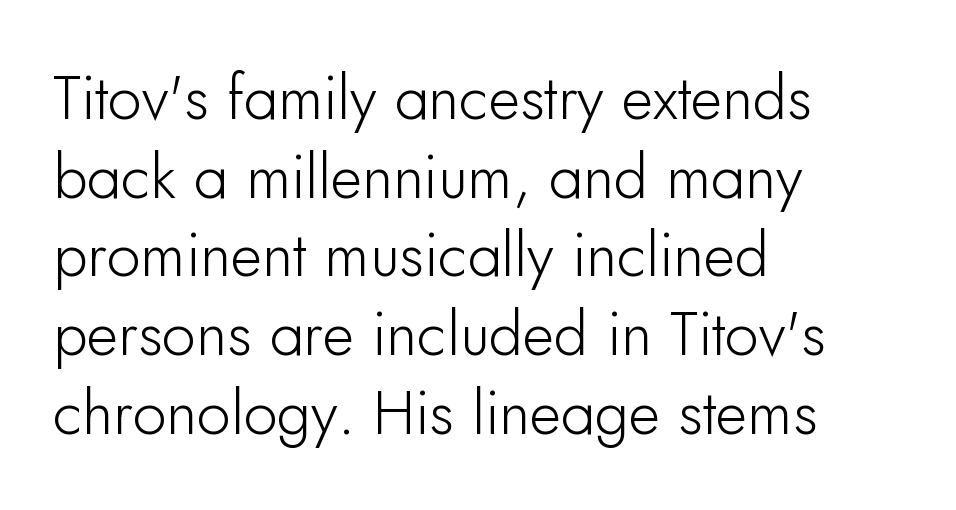
This sample has the flowing, uneven cadence of proportional lettering. This rendering features lettering with no underline. This rendering leaves character spacing at its baseline value. Line starts are locked; line ends wander. No italicization has been applied; the sample stays upright. Vertically, the passage feels balanced, rows spaced as you'd expect.
